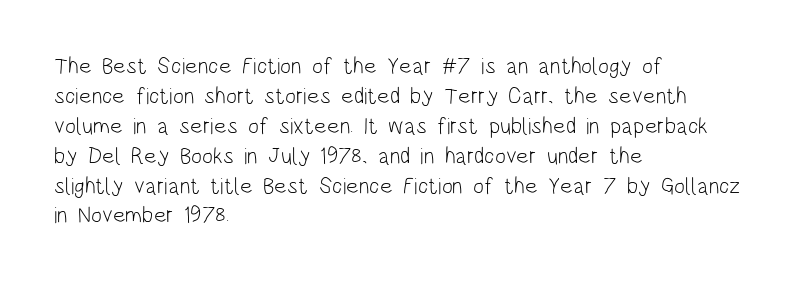
Q: Is the text bold? A: No.
Q: Is the text italic (slanted)? A: No, it is upright.
Q: Is the text underlined? A: No.
Q: How is the paragraph aligned? A: Left-aligned.
Q: Is the spacing between letters normal or unusually wide? A: Normal.
Q: Is the spacing between lines tight, normal or loose? A: Normal.
